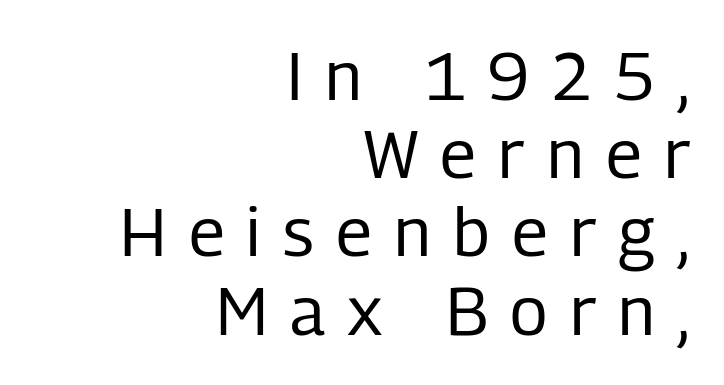
Q: Is the text bold? A: No.
Q: Is the text italic (slanted)? A: No, it is upright.
Q: Is the typeface a serif or a sans-serif typeface? A: Sans-serif.
Q: Is the text underlined? A: No.
Q: How is the paragraph aligned? A: Right-aligned.
Q: Is the spacing between letters normal or unusually wide? A: Unusually wide.
Q: Is the spacing between lines tight, normal or loose? A: Tight.
Q: Width (condensed, normal, or wide)? A: Condensed.
Q: Stroke contrast? A: Low.
Q: x-height? A: Medium.
Q: Monospaced? A: No.
